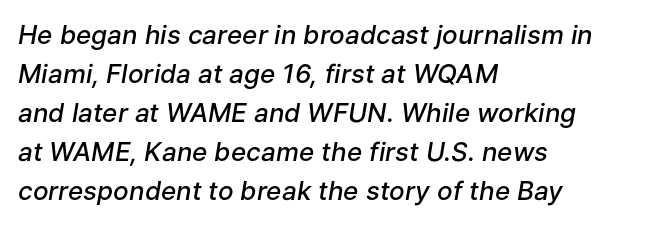
{"italic": "yes", "lean": "right", "slant_degrees": 9, "bold": "semi", "underline": "no", "align": "left", "line_spacing": "normal", "line_spacing_ratio": 1.5, "letter_spacing": "normal", "letter_spacing_em": 0.0, "glyph_px": 26}
